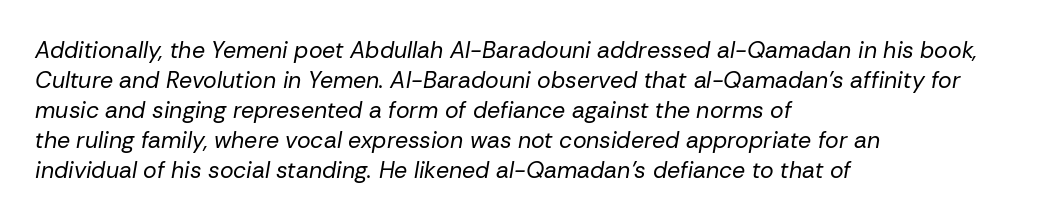
Slanted lettering throughout. The string is rendered with underlining switched off. Tracking here is standard; glyphs follow each other at the usual distance. The typesetting does not lean heavy: it is not bold.
